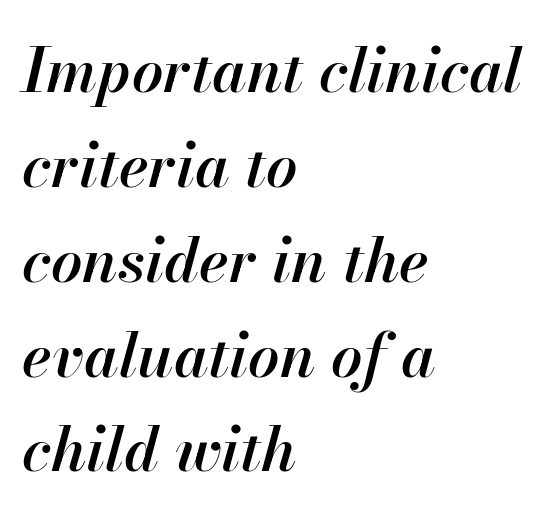
The image shows 62 px semibold type, italic (leaning right); set left-aligned, normal line spacing (1.53x), normal letter spacing, not underlined; high stroke contrast and a small x-height.
